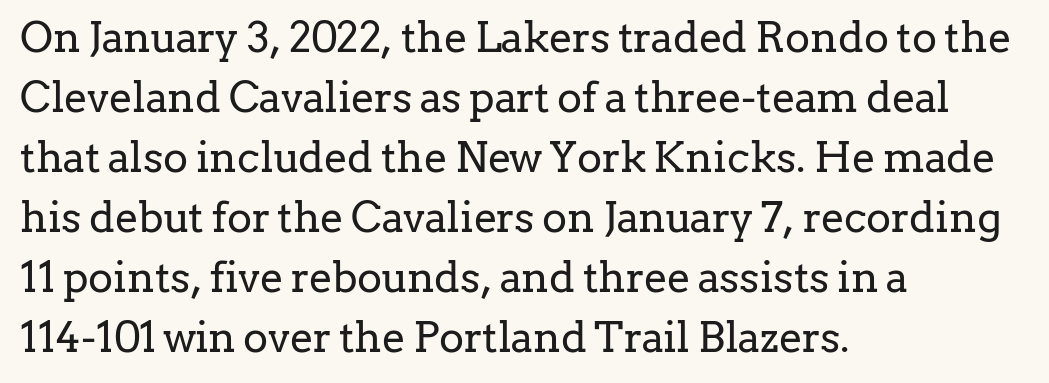
{"serif": "yes", "italic": "no", "bold": "no", "weight": "regular", "width": "normal", "stroke_contrast": "low", "x_height": "medium", "monospaced": "no", "underline": "no", "align": "left", "line_spacing": "normal", "line_spacing_ratio": 1.43, "letter_spacing": "normal", "letter_spacing_em": 0.0, "glyph_px": 42}
